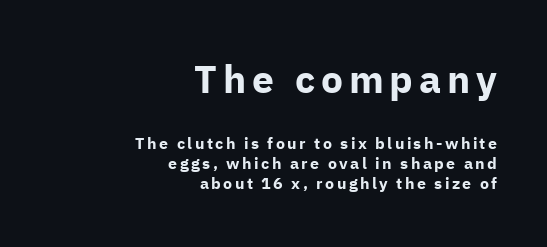
Q: Is the text bold? A: Yes.
Q: Is the text italic (slanted)? A: No, it is upright.
Q: Is the typeface a serif or a sans-serif typeface? A: Sans-serif.
Q: Is the text underlined? A: No.
Q: How is the paragraph aligned? A: Right-aligned.
Q: Is the spacing between lines tight, normal or loose? A: Normal.
Q: Which block of text is set in a larger size, the first (top) or the second (bottom)? A: The first (top) one.
Q: Width (condensed, normal, or wide)? A: Normal.
Q: Stroke contrast? A: Low.
Q: x-height? A: Medium.
Q: Monospaced? A: No.
